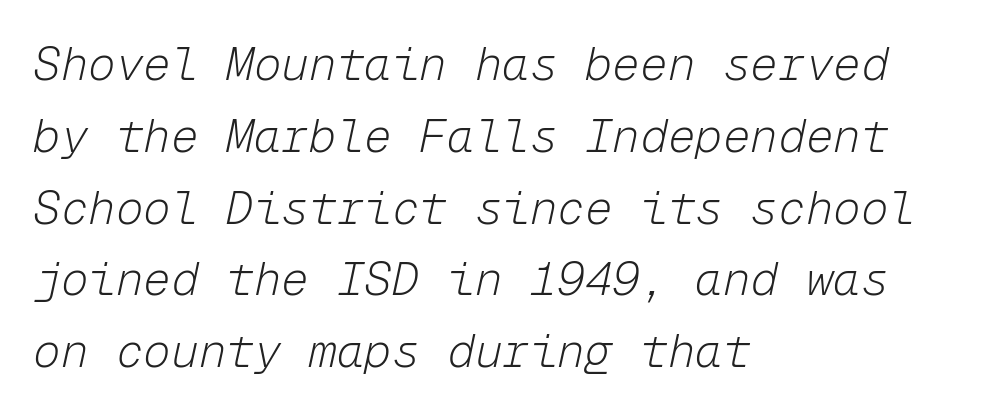
The letterforms sit at book weight or below. Between one letter and the next there's only the usual sliver of space. Words float on clear page, feet unadorned. The compositor pushed each line to the left boundary.
